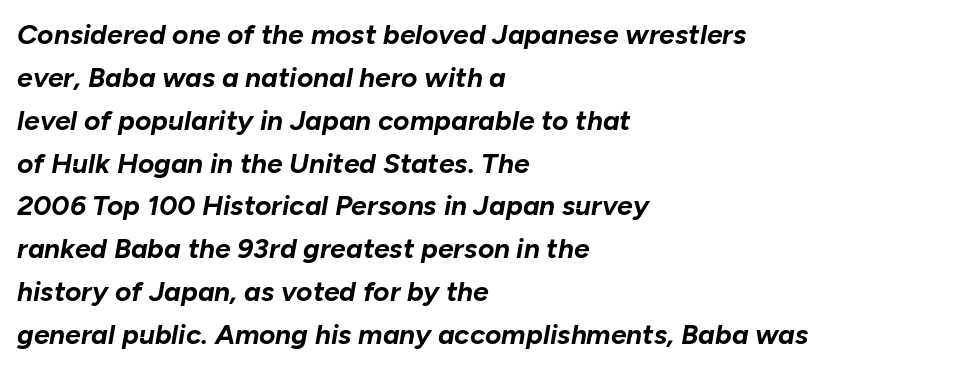
Proportional: the letters do not fall into vertical columns. The rendering uses a bold face; every stroke is thick and dark. Only glyphs here, with clear space below each row. Every character sits at an angle, as italics do.
